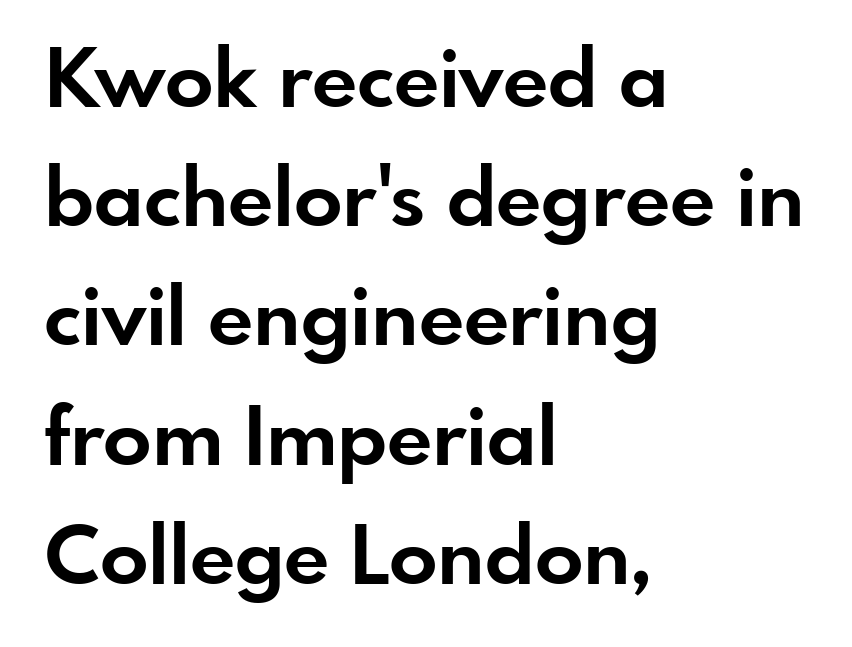
The image shows 80 px bold sans-serif type, upright; set left-aligned, normal line spacing (1.49x), normal letter spacing, not underlined; low stroke contrast and a small x-height.
